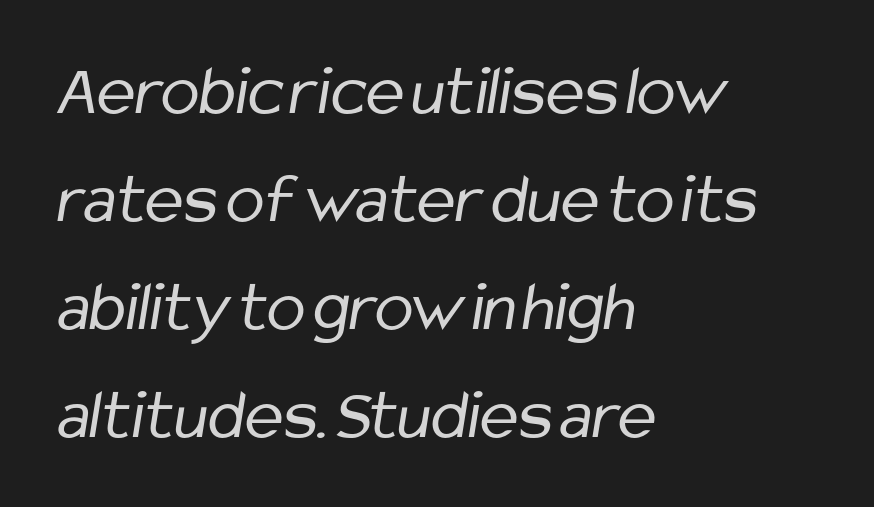
Is the block centered? No — it sits flush against the left margin. The leading is moderate, giving the passage an even texture. Look at the tracking — it's just the regular setting, nothing added. The baseline area is clear. The font sits on the lighter half of the weight spectrum, regular included. These lines are rendered in a variable-pitch font.
